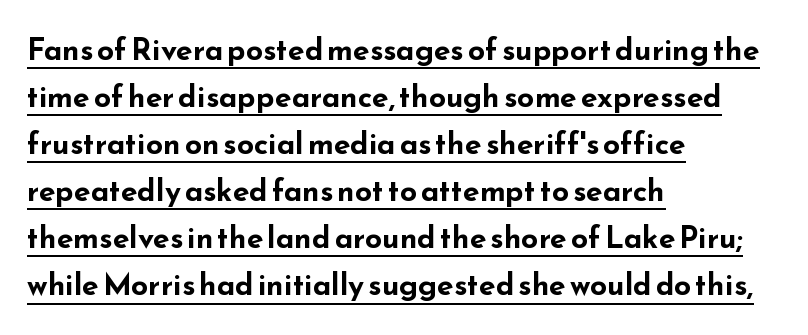
{"serif": "no", "italic": "no", "bold": "yes", "weight": "bold", "width": "wide", "stroke_contrast": "low", "x_height": "small", "monospaced": "no", "underline": "yes", "align": "left", "line_spacing": "normal", "line_spacing_ratio": 1.57, "letter_spacing": "normal", "letter_spacing_em": 0.0, "glyph_px": 30}
